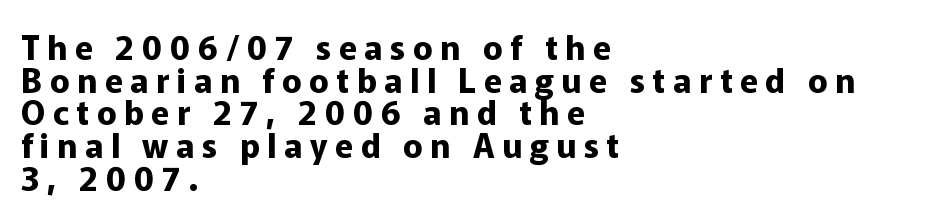
{"serif": "no", "italic": "no", "bold": "yes", "weight": "bold", "width": "normal", "stroke_contrast": "low", "x_height": "medium", "monospaced": "no", "underline": "no", "align": "left", "line_spacing": "tight", "line_spacing_ratio": 0.99, "letter_spacing": "wide", "letter_spacing_em": 0.23, "glyph_px": 33}
